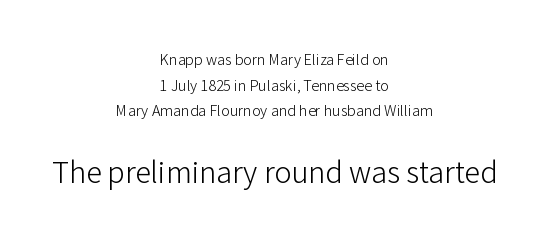
{"serif": "no", "italic": "no", "bold": "no", "weight": "light", "width": "normal", "stroke_contrast": "low", "x_height": "medium", "monospaced": "no", "underline": "no", "align": "center", "line_spacing": "normal", "line_spacing_ratio": 1.6, "letter_spacing": "normal", "letter_spacing_em": 0.0, "larger_block": "second", "size_ratio": 2.0, "glyph_px": 32}
